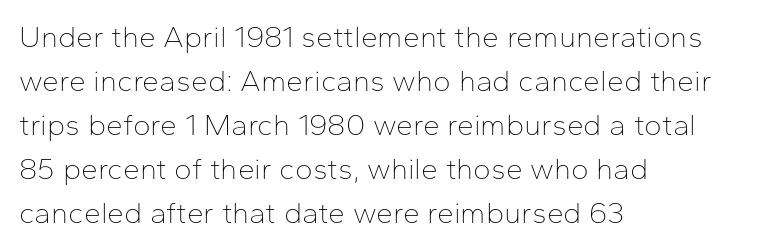
Q: Is the text bold? A: No.
Q: Is the text italic (slanted)? A: No, it is upright.
Q: Is the typeface a serif or a sans-serif typeface? A: Sans-serif.
Q: Is the text underlined? A: No.
Q: How is the paragraph aligned? A: Left-aligned.
Q: Is the spacing between letters normal or unusually wide? A: Normal.
Q: Is the spacing between lines tight, normal or loose? A: Normal.
Q: Width (condensed, normal, or wide)? A: Normal.
Q: Stroke contrast? A: Low.
Q: x-height? A: Medium.
Q: Monospaced? A: No.
